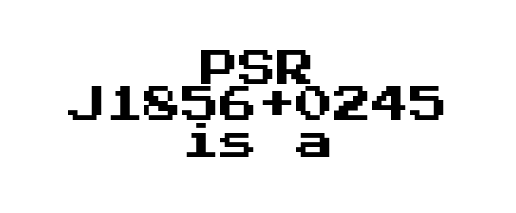
The rendering uses a small line-height, squeezing the rows. Quick note: not italic, upright. This rendering uses center alignment, leaving both contours irregular but symmetric. Letters rest on an invisible, unmarked baseline.
